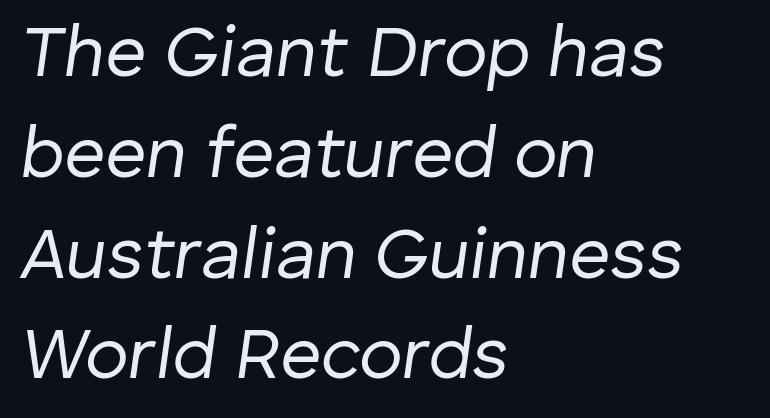
The image shows 72 px regular-weight type, italic (leaning right); set left-aligned, normal line spacing (1.4x), normal letter spacing, not underlined; low stroke contrast and a medium x-height.
